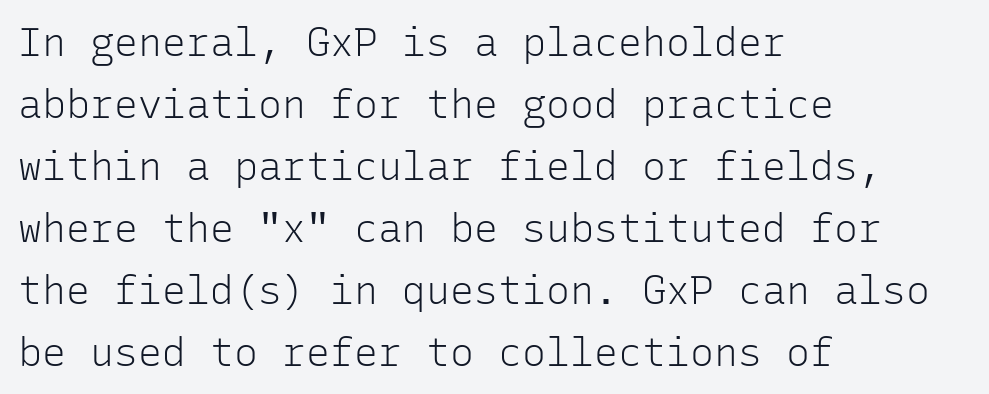
{"serif": "no", "italic": "no", "bold": "no", "weight": "light", "width": "normal", "stroke_contrast": "low", "x_height": "medium", "monospaced": "yes", "underline": "no", "align": "left", "line_spacing": "normal", "line_spacing_ratio": 1.55, "letter_spacing": "normal", "letter_spacing_em": 0.0, "glyph_px": 40}
